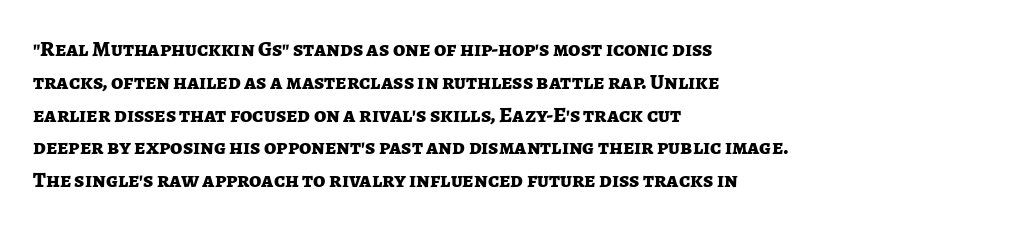
Q: Is the text bold? A: Yes.
Q: Is the text italic (slanted)? A: No, it is upright.
Q: Is the text underlined? A: No.
Q: How is the paragraph aligned? A: Left-aligned.
Q: Is the spacing between letters normal or unusually wide? A: Normal.
Q: Is the spacing between lines tight, normal or loose? A: Normal.
